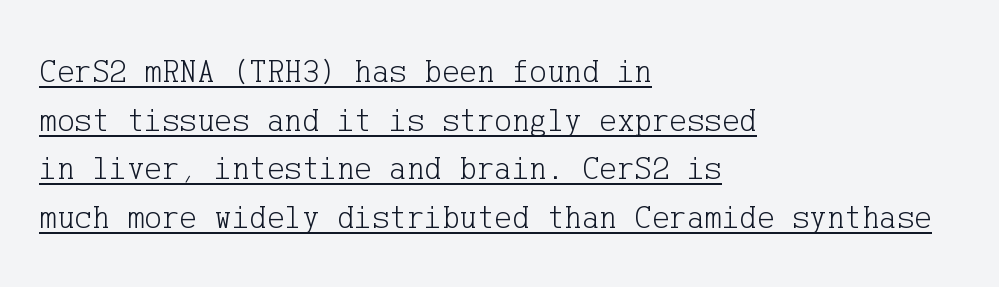
{"serif": "yes", "italic": "no", "bold": "no", "weight": "light", "width": "normal", "stroke_contrast": "low", "x_height": "medium", "underline": "yes", "align": "left", "line_spacing": "normal", "line_spacing_ratio": 1.47, "letter_spacing": "normal", "letter_spacing_em": 0.0, "glyph_px": 33}
